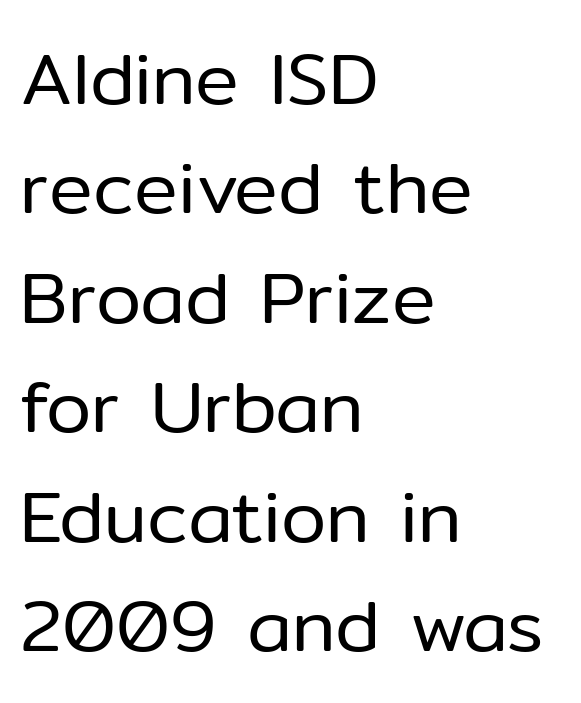
A student would call this left alignment; a typographer would say flush left, rag right. Tracking value appears to be zero — textbook default spacing. Regarding leading, the lines here are spaced in the standard way. Notice how the stems are strictly vertical — no italics here.
